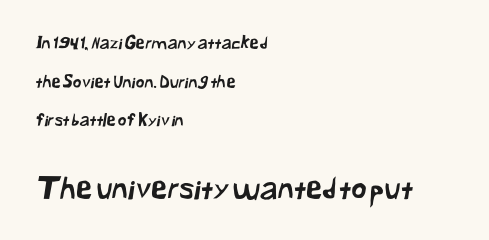
The passage shown begins with its smaller block and ends with its larger one. The characters display no serif detailing; their extremities are plain. Letters rest on an invisible, unmarked baseline. The horizontal fit of the characters is conventional and even. If you measured baseline to baseline, you'd find a long distance. Short and long lines alike share a common starting point at left.
